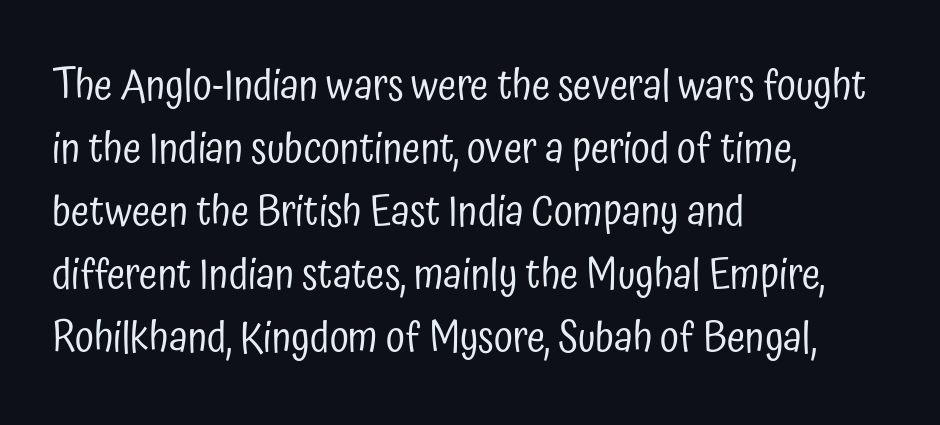
{"serif": "no", "italic": "no", "bold": "no", "weight": "regular", "width": "condensed", "stroke_contrast": "low", "x_height": "medium", "monospaced": "no", "underline": "no", "align": "left", "line_spacing": "normal", "line_spacing_ratio": 1.5, "letter_spacing": "normal", "letter_spacing_em": 0.0, "glyph_px": 42}
